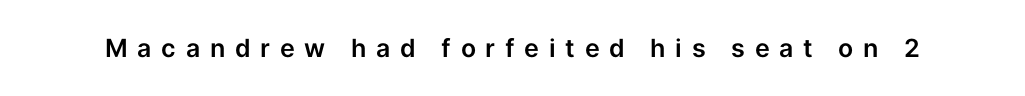
Q: Is the text italic (slanted)? A: No, it is upright.
Q: Is the text underlined? A: No.
Q: Is the spacing between letters normal or unusually wide? A: Unusually wide.
